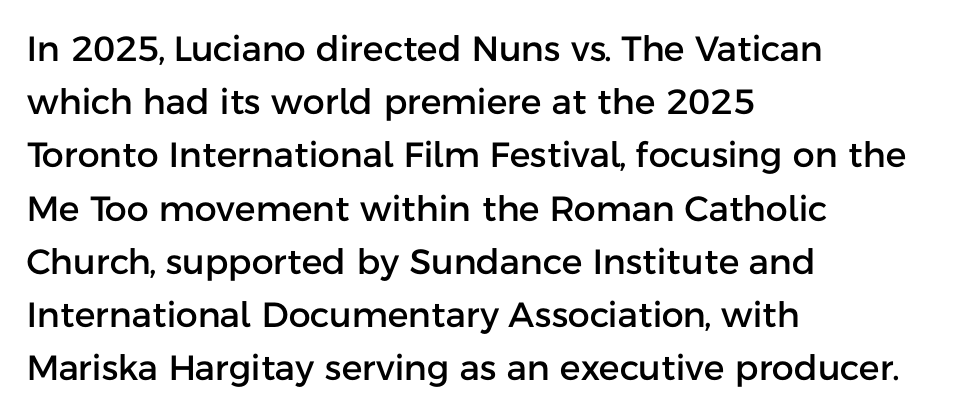
Successive baselines arrive at the customary interval. Stroke terminals: plain, sans-serif. Proportional: the letters do not fall into vertical columns. The line texture is even and compact thanks to regular tracking.
